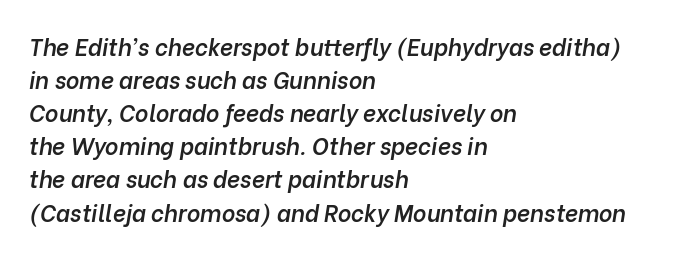
{"italic": "yes", "lean": "right", "slant_degrees": 10, "bold": "semi", "underline": "no", "align": "left", "line_spacing": "normal", "line_spacing_ratio": 1.44, "letter_spacing": "normal", "letter_spacing_em": 0.0, "glyph_px": 23}
